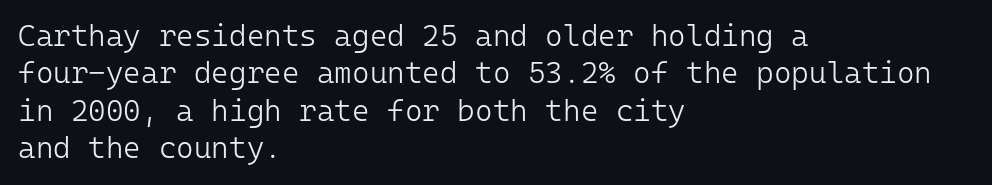
Q: Is the text bold? A: No.
Q: Is the text italic (slanted)? A: No, it is upright.
Q: Is the typeface a serif or a sans-serif typeface? A: Sans-serif.
Q: Is the text underlined? A: No.
Q: How is the paragraph aligned? A: Left-aligned.
Q: Is the spacing between letters normal or unusually wide? A: Normal.
Q: Is the spacing between lines tight, normal or loose? A: Normal.
Q: Width (condensed, normal, or wide)? A: Normal.
Q: Stroke contrast? A: Low.
Q: x-height? A: Medium.
Q: Monospaced? A: Yes.
